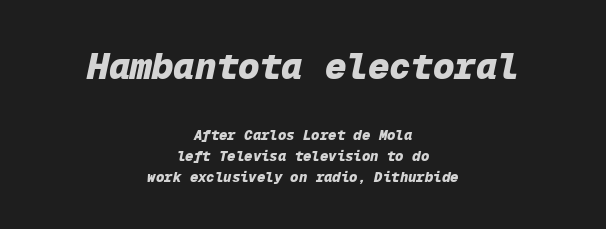
Fixed-width glyphs throughout — classic coding-font behaviour. Larger block? The one above; the one below is distinctly smaller. This is oblique type, the kind used for emphasis or titles. The vertical gap from one line to the next is medium. Type without underlining. Strong, thick strokes mark this as bold type.
